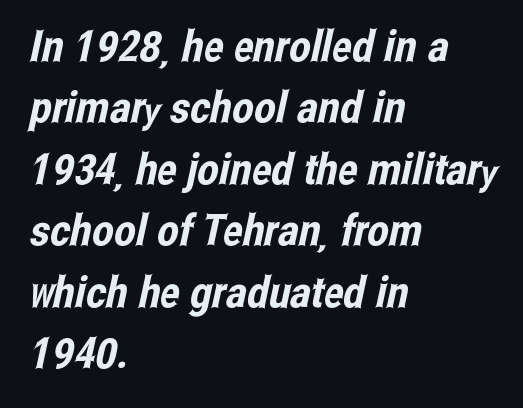
{"serif": "no", "width": "condensed", "stroke_contrast": "low", "x_height": "medium", "monospaced": "no", "underline": "no", "align": "left", "line_spacing": "normal", "line_spacing_ratio": 1.43, "letter_spacing": "normal", "letter_spacing_em": 0.0, "glyph_px": 43}
